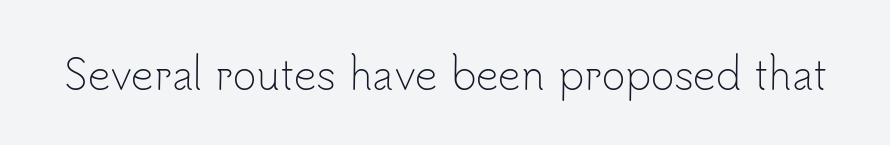
The image shows 40 px light sans-serif type, upright; set normal letter spacing, not underlined; low stroke contrast and a small x-height.
